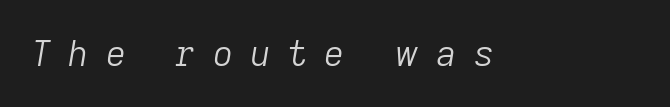
The image shows 35 px light type, italic (leaning right); set unusually wide letter spacing (+0.49 em), not underlined; low stroke contrast and a medium x-height.
